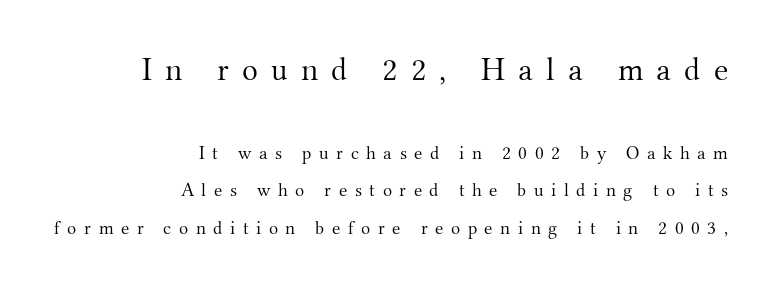
This is roman type, the default non-slanted kind. Caption: upper text group enlarged, lower text group reduced. The paragraph shown leans on its right margin. Heaviness? Minimal to ordinary, like unemphasized prose. Successive baselines arrive slowly, with a big drop between each. Classification — serif.
